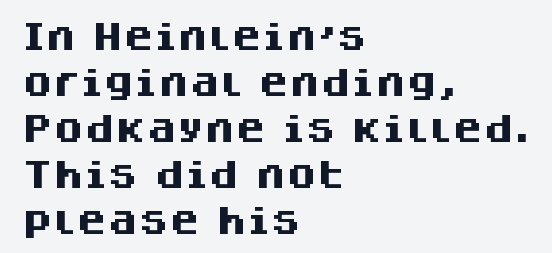
What's the leading like? Ordinary, nothing unusual. Bold? Absolutely — the strokes are thick and heavy. The foot of each line stays bare and open. Short and long lines alike share a common starting point at left. You could call the tracking neutral — neither tight nor loose.
